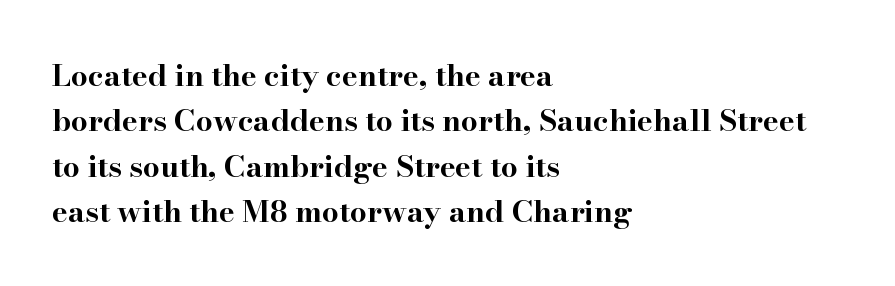
The lettering stays uniformly vertical, giving the passage a roman look. Decoration check: the copy has no underline. This rendering leaves character spacing at its baseline value. Caption: multi-line text, flush left, ragged right. These words are printed bold, with thick strokes throughout.
